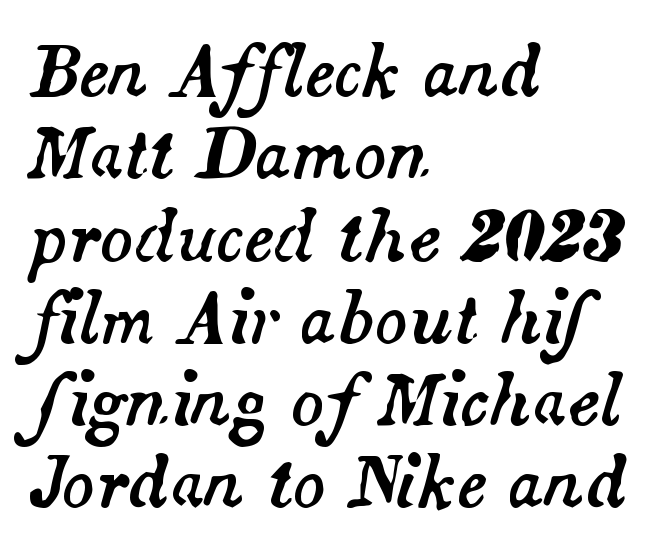
The image shows 68 px text type, italic (leaning right); set left-aligned, line spacing 1.21x, normal letter spacing, not underlined; medium stroke contrast and a small x-height.
